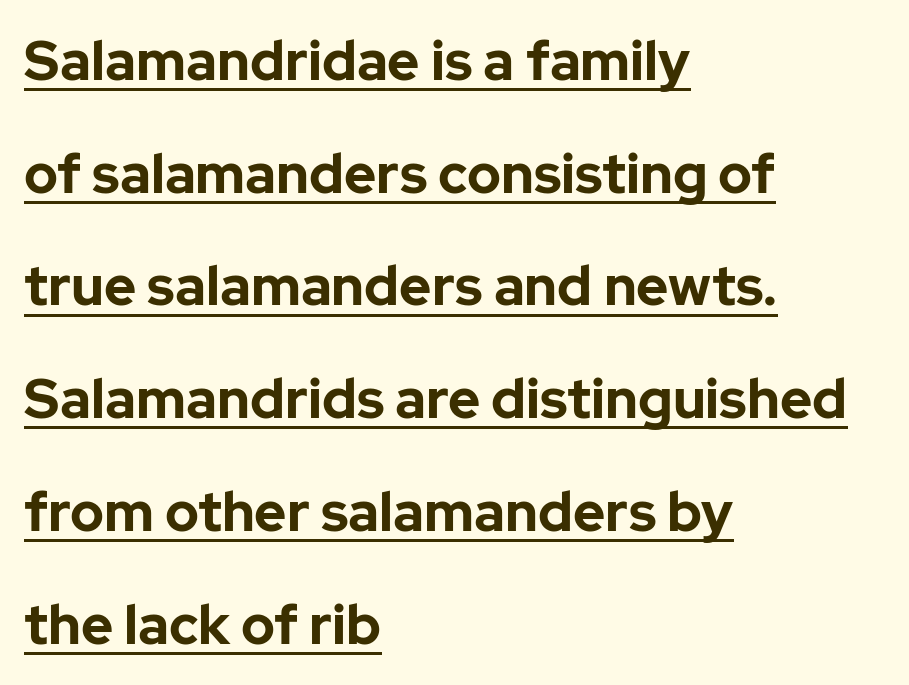
The image shows 55 px bold sans-serif type, upright; set left-aligned, loose line spacing (2.05x), normal letter spacing, underlined; low stroke contrast and a medium x-height.
